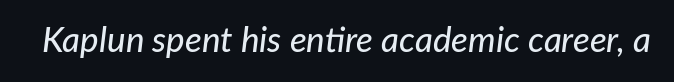
The image shows 35 px text type, italic (leaning right); set normal letter spacing, not underlined; low stroke contrast and a medium x-height.
